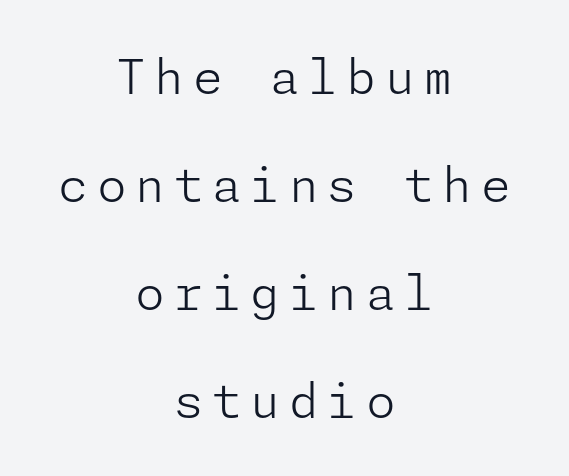
Q: Is the text bold? A: No.
Q: Is the text italic (slanted)? A: No, it is upright.
Q: Is the typeface a serif or a sans-serif typeface? A: Sans-serif.
Q: Is the text underlined? A: No.
Q: How is the paragraph aligned? A: Centered.
Q: Is the spacing between lines tight, normal or loose? A: Loose.
Q: Width (condensed, normal, or wide)? A: Normal.
Q: Stroke contrast? A: Low.
Q: x-height? A: Medium.
